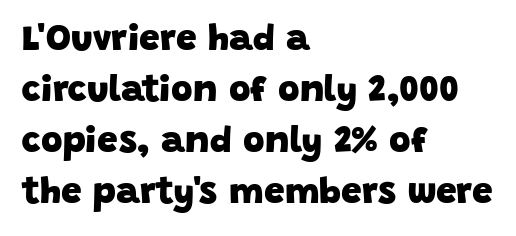
The image shows 37 px heavy sans-serif type; set left-aligned, normal line spacing (1.38x), normal letter spacing, not underlined; low stroke contrast and a large x-height.
